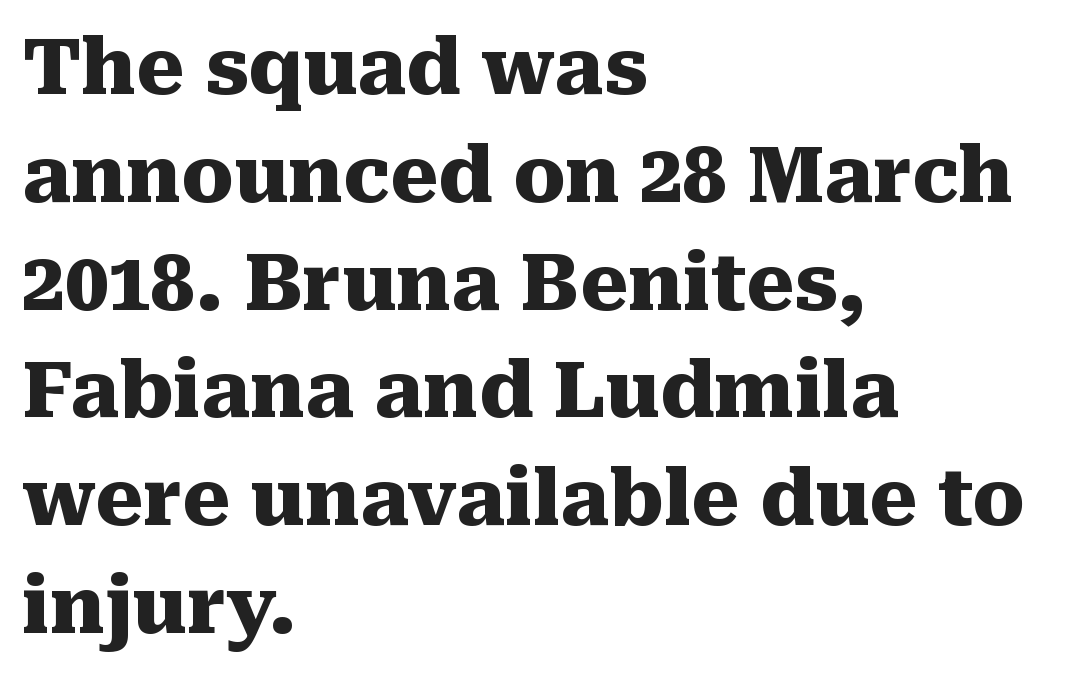
The image shows 77 px heavy serif type, upright; set left-aligned, normal line spacing (1.4x), normal letter spacing, not underlined; medium stroke contrast and a medium x-height.
